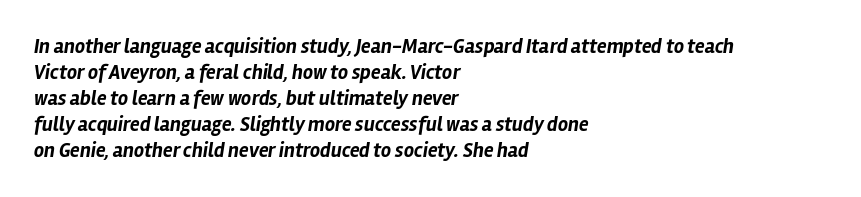
{"italic": "yes", "lean": "right", "slant_degrees": 12, "bold": "yes", "underline": "no", "align": "left", "line_spacing": "normal", "line_spacing_ratio": 1.3, "letter_spacing": "normal", "letter_spacing_em": 0.0, "glyph_px": 20}
